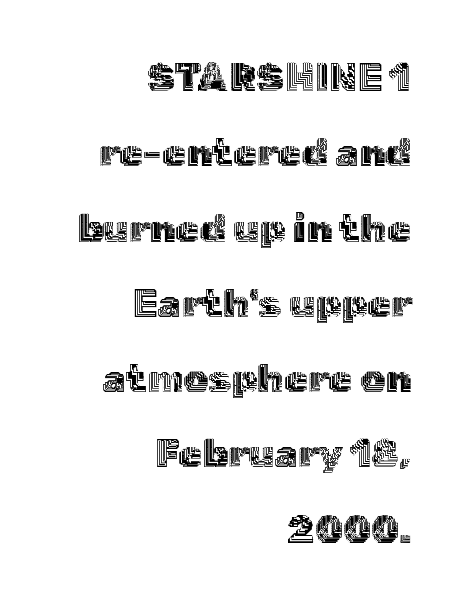
Is the letter spacing exaggerated? No — it looks like the ordinary default. Reading down the block, your eye finds every line finishing at a fixed right position. Underline: absent. The lettering holds an erect, upright posture throughout. Baseline-to-baseline distance is far greater than the letter height. The passage shown is typed in a proportional face where columns would drift.
